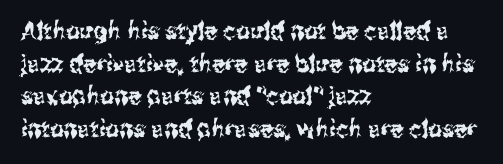
{"italic": "no", "underline": "no", "align": "left", "line_spacing": "normal", "line_spacing_ratio": 1.36, "letter_spacing": "normal", "letter_spacing_em": 0.0, "glyph_px": 24}
